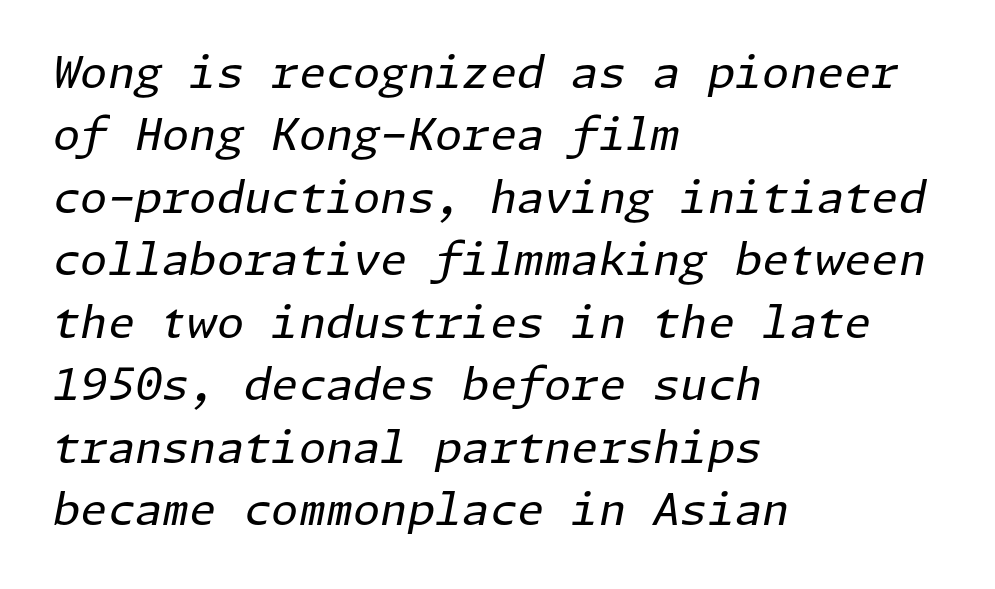
{"italic": "yes", "lean": "right", "slant_degrees": 11, "bold": "no", "weight": "regular", "width": "normal", "stroke_contrast": "low", "x_height": "medium", "underline": "no", "align": "left", "line_spacing": "normal", "line_spacing_ratio": 1.42, "letter_spacing": "normal", "letter_spacing_em": 0.0, "glyph_px": 44}
